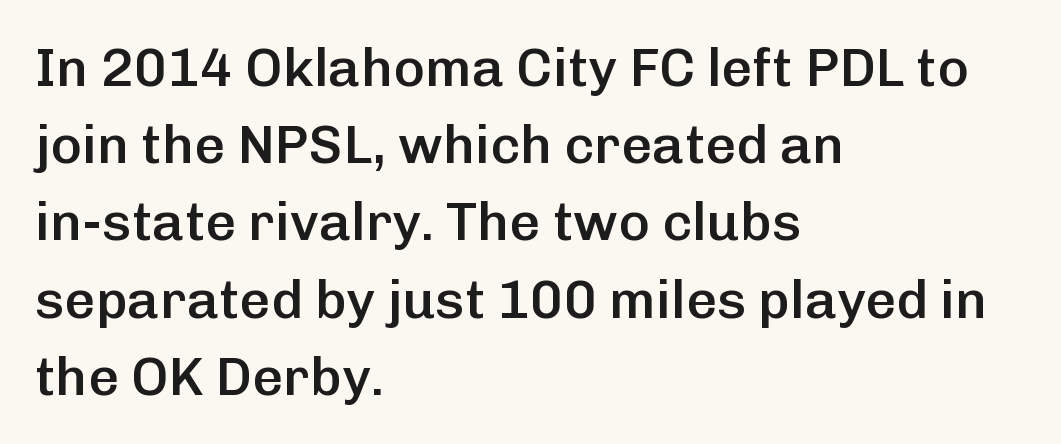
The image shows 54 px semibold sans-serif type, upright; set left-aligned, normal line spacing (1.43x), normal letter spacing, not underlined; low stroke contrast and a medium x-height.
